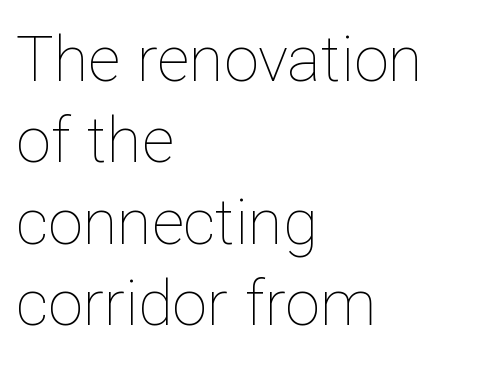
{"italic": "no", "bold": "no", "weight": "thin", "width": "normal", "stroke_contrast": "low", "x_height": "medium", "monospaced": "no", "underline": "no", "align": "left", "line_spacing": "normal", "line_spacing_ratio": 1.29, "letter_spacing": "normal", "letter_spacing_em": 0.0, "glyph_px": 63}
